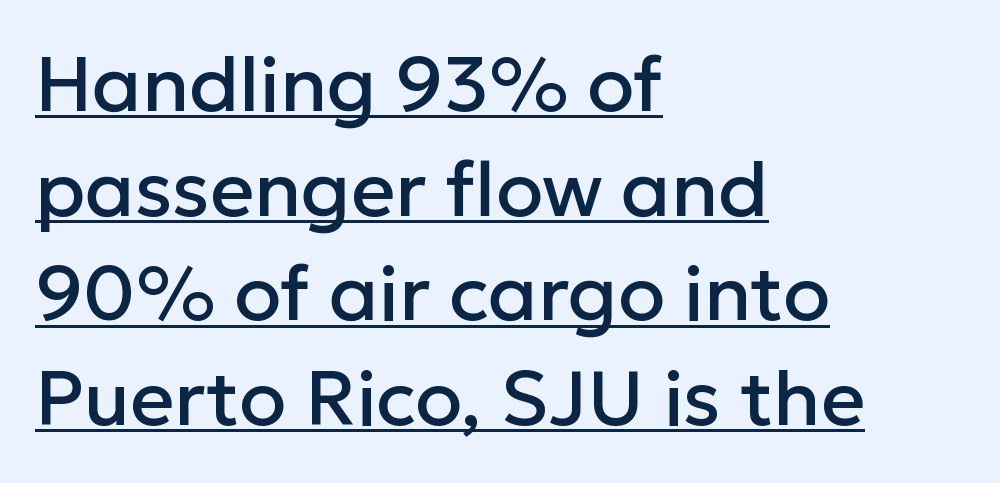
{"serif": "no", "italic": "no", "width": "normal", "stroke_contrast": "low", "x_height": "medium", "monospaced": "no", "underline": "yes", "align": "left", "line_spacing": "normal", "line_spacing_ratio": 1.36, "letter_spacing": "normal", "letter_spacing_em": 0.0, "glyph_px": 77}
